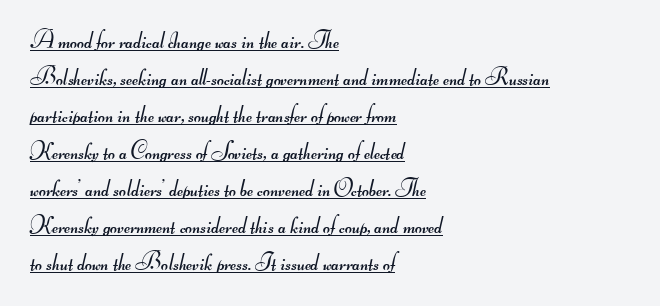
The sample's only ornament is a line tracing under the words. Letter spacing: default. The font sits on the lighter half of the weight spectrum, regular included. A normal amount of white space separates one row of letters from the next.
